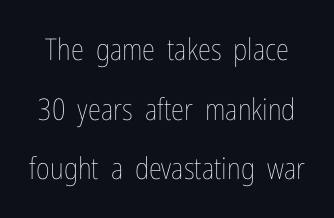
It's the straight-up-and-down kind of type. This sample trades compactness for vertical openness between lines. Varying glyph widths throughout — classic text-font behaviour. Vertical stems look standard width or narrower in stroke. The type is set solid horizontally, with unmodified tracking.
